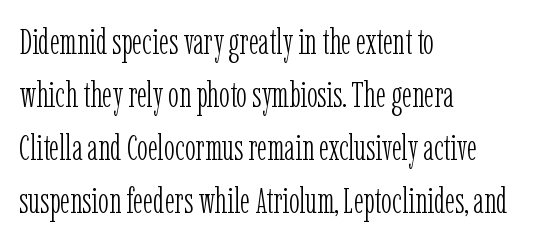
Q: Is the text bold? A: No.
Q: Is the text italic (slanted)? A: No, it is upright.
Q: Is the typeface a serif or a sans-serif typeface? A: Serif.
Q: Is the text underlined? A: No.
Q: How is the paragraph aligned? A: Left-aligned.
Q: Is the spacing between letters normal or unusually wide? A: Normal.
Q: Is the spacing between lines tight, normal or loose? A: Normal.
Q: Width (condensed, normal, or wide)? A: Condensed.
Q: Stroke contrast? A: Low.
Q: x-height? A: Medium.
Q: Monospaced? A: No.
